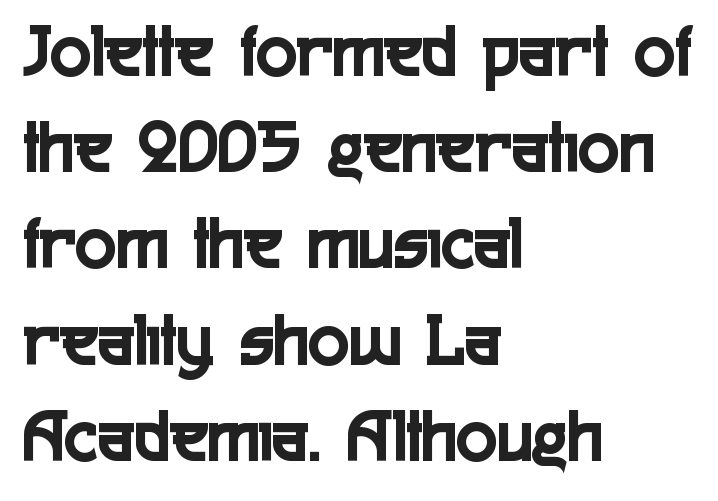
The image shows 77 px condensed sans-serif type, upright; set left-aligned, normal line spacing (1.25x), normal letter spacing, not underlined; a medium x-height.
